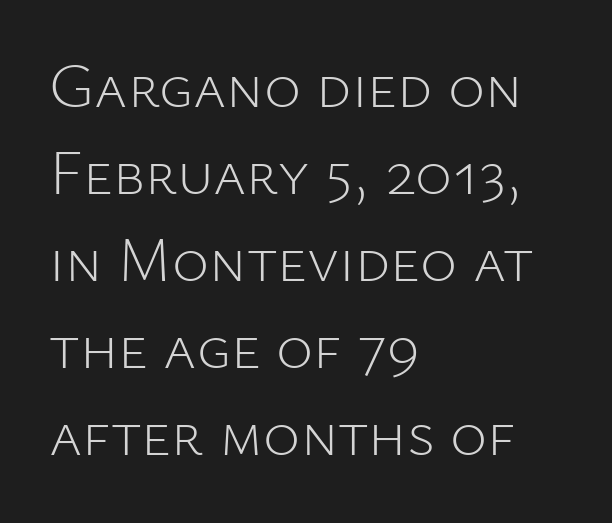
Q: Is the text bold? A: No.
Q: Is the text italic (slanted)? A: No, it is upright.
Q: Is the typeface a serif or a sans-serif typeface? A: Sans-serif.
Q: Is the text underlined? A: No.
Q: How is the paragraph aligned? A: Left-aligned.
Q: Is the spacing between letters normal or unusually wide? A: Normal.
Q: Is the spacing between lines tight, normal or loose? A: Normal.
Q: Width (condensed, normal, or wide)? A: Normal.
Q: Stroke contrast? A: Low.
Q: x-height? A: Medium.
Q: Monospaced? A: No.
